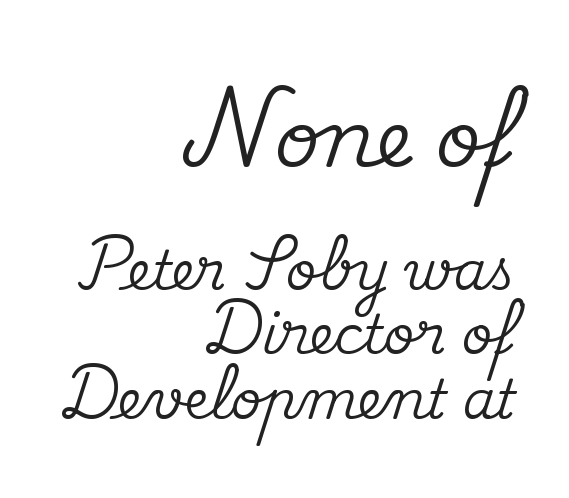
The typesetter chose a ragged-left arrangement here. Just letters on the line, the space beneath them empty. A typesetter would call this zero additional tracking. A typesetter would call this proportional, since set widths differ per character. This layout puts the oversized block above and the modest block below.
